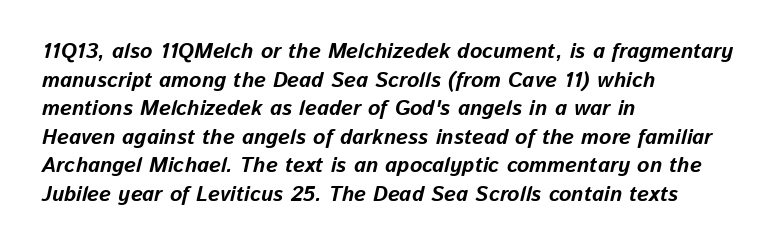
This rendering leaves character spacing at its baseline value. These words are printed bold, with thick strokes throughout. Line spacing here is normal. Just letters on the line, the space beneath them empty. Each line starts at the same left margin while the right side varies. The glyphs look as if they've been sheared to an angle.
